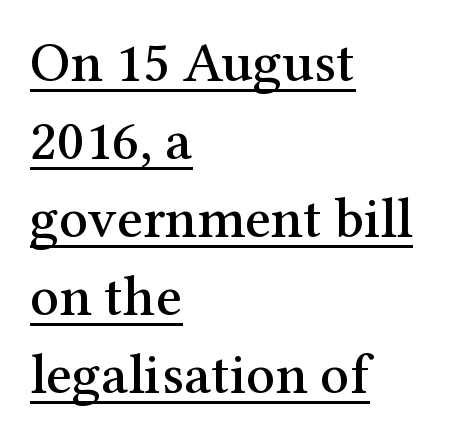
The horizontal fit of the characters is conventional and even. Layout note: lines flush left. Think of a printed novel: that variable character pitch is what you see here. The leading is moderate, giving the passage an even texture. Check the space under the baseline: a stroke is drawn there.
